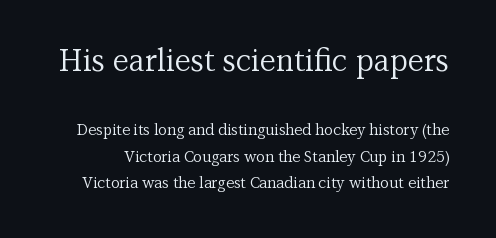
Type size steps down from the first block to the second. The rendering uses natural spacing where letterforms have individual widths. You can tell it's not italic because the verticals are truly vertical. The designer went with a serif here, giving each stem small feet.
